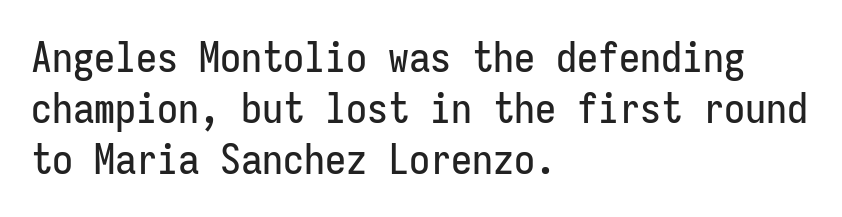
The image shows 42 px condensed sans-serif type, upright, monospaced; set left-aligned, line spacing 1.21x, normal letter spacing, not underlined; low stroke contrast and a medium x-height.
